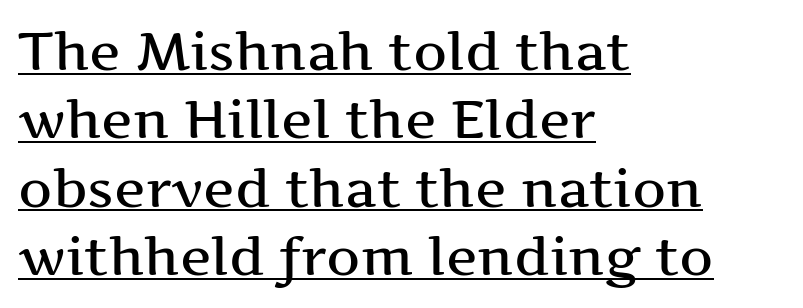
Q: Is the text italic (slanted)? A: No, it is upright.
Q: Is the typeface a serif or a sans-serif typeface? A: Serif.
Q: Is the text underlined? A: Yes.
Q: How is the paragraph aligned? A: Left-aligned.
Q: Is the spacing between letters normal or unusually wide? A: Normal.
Q: Is the spacing between lines tight, normal or loose? A: Normal.
Q: Width (condensed, normal, or wide)? A: Wide.
Q: Stroke contrast? A: Medium.
Q: x-height? A: Medium.
Q: Monospaced? A: No.
